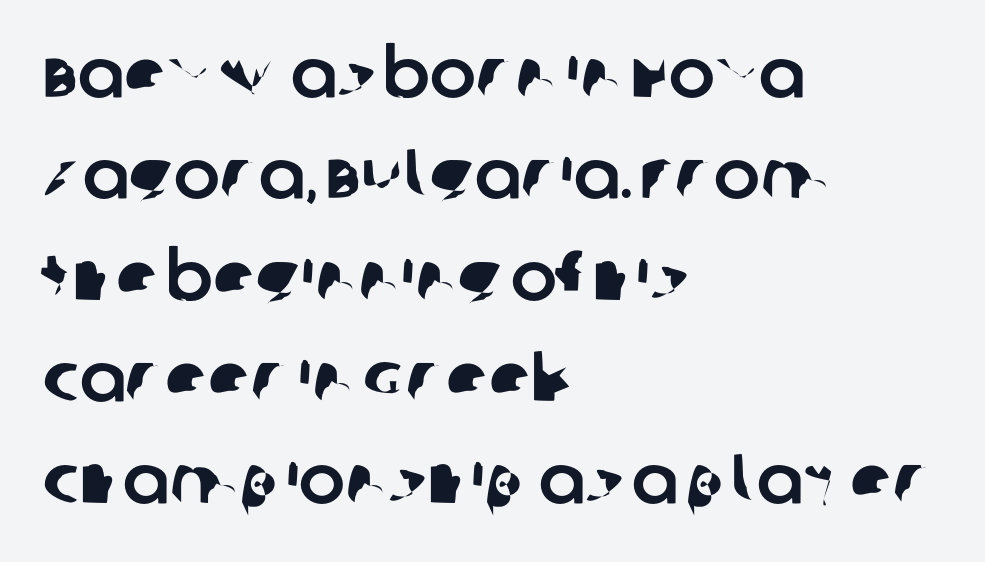
Q: Is the typeface a serif or a sans-serif typeface? A: Sans-serif.
Q: Is the text underlined? A: No.
Q: How is the paragraph aligned? A: Left-aligned.
Q: Is the spacing between letters normal or unusually wide? A: Normal.
Q: Is the spacing between lines tight, normal or loose? A: Normal.
Q: Width (condensed, normal, or wide)? A: Normal.
Q: Stroke contrast? A: Low.
Q: x-height? A: Large.
Q: Monospaced? A: No.
